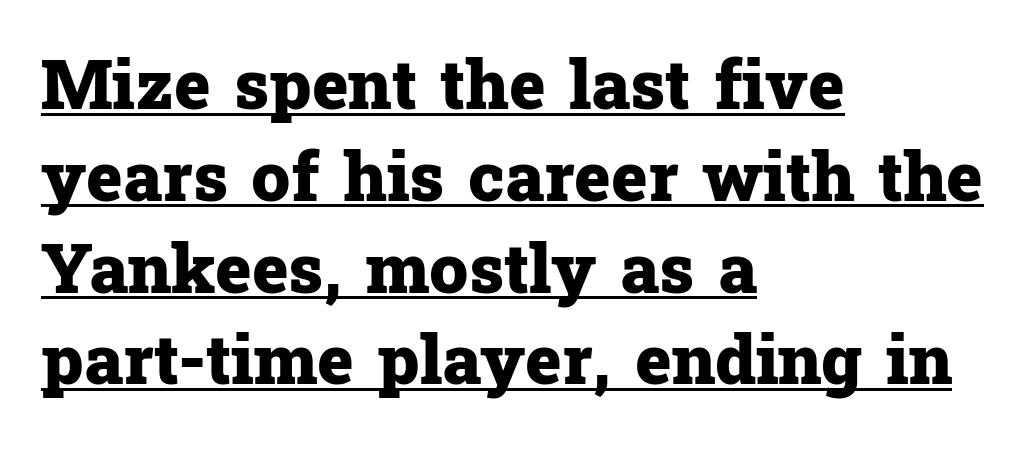
Do the characters align in a grid? No, the font is proportional. Bold? Absolutely — the strokes are thick and heavy. Between one letter and the next there's only the usual sliver of space. The lines are quadded left. Summary of vertical rhythm: regular, with standard interline spacing. Each letter's strokes conclude with small projecting serifs.
